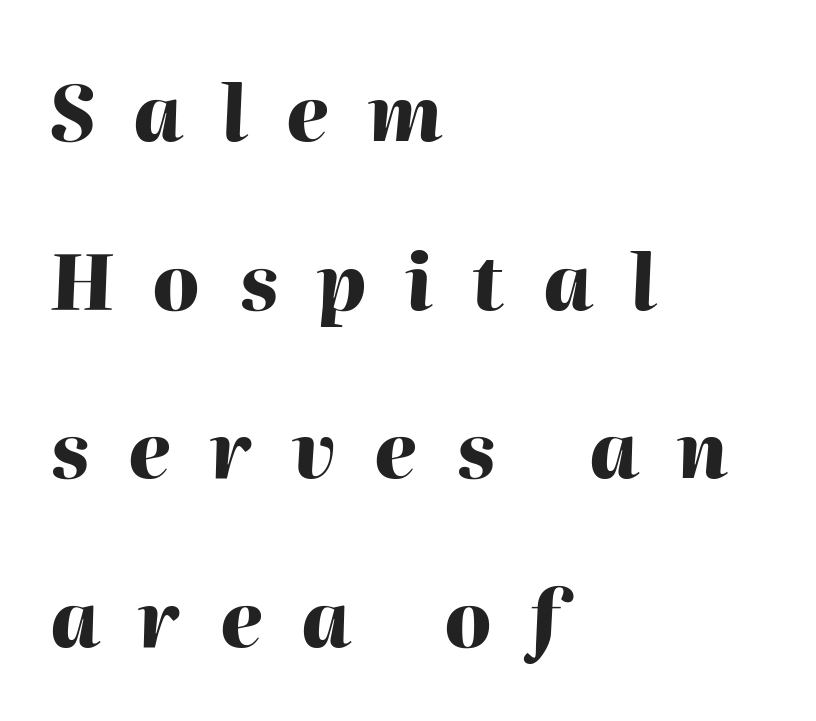
The image shows 77 px heavy type, italic (leaning right); set left-aligned, loose line spacing (2.19x), unusually wide letter spacing (+0.5 em), not underlined; high stroke contrast and a medium x-height.
